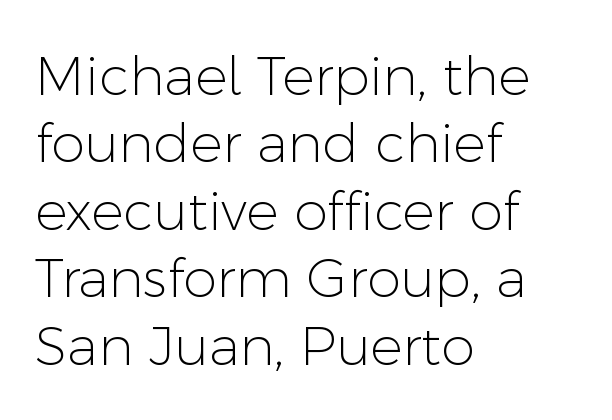
The image shows 54 px light sans-serif type, upright; set left-aligned, normal line spacing (1.25x), normal letter spacing, not underlined; low stroke contrast and a medium x-height.
